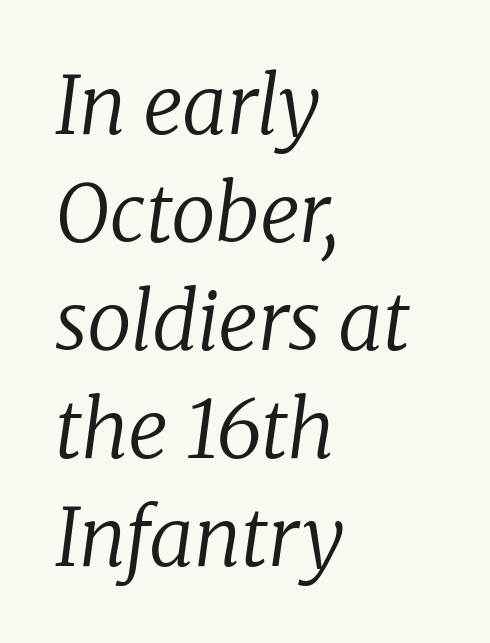
{"serif": "yes", "italic": "yes", "lean": "right", "slant_degrees": 8, "bold": "no", "weight": "regular", "width": "normal", "stroke_contrast": "low", "x_height": "medium", "monospaced": "no", "underline": "no", "align": "left", "line_spacing": "normal", "line_spacing_ratio": 1.35, "letter_spacing": "normal", "letter_spacing_em": 0.0, "glyph_px": 80}
